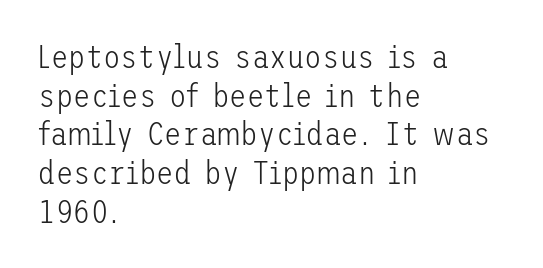
No heavy texture on the line: the type isn't bold. Ascenders rise straight up at ninety degrees. The rendering shows plain stroke endings on the letterforms — a sans-serif design. In CSS terms this would be text-align: left. Underlining? Definitely not there.
